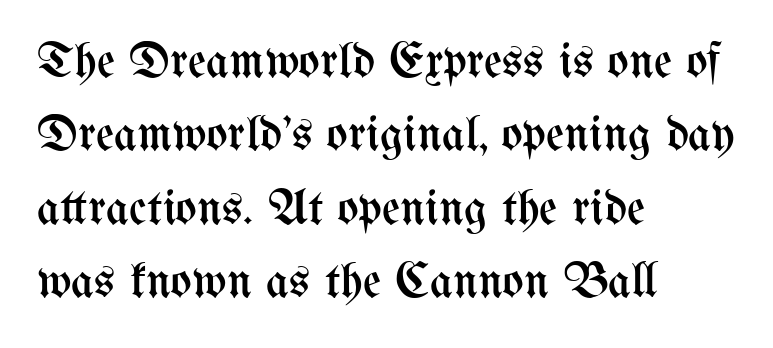
Q: Is the text bold? A: No.
Q: Is the text italic (slanted)? A: No, it is upright.
Q: Is the text underlined? A: No.
Q: How is the paragraph aligned? A: Left-aligned.
Q: Is the spacing between letters normal or unusually wide? A: Normal.
Q: Is the spacing between lines tight, normal or loose? A: Normal.
Q: Width (condensed, normal, or wide)? A: Condensed.
Q: Stroke contrast? A: Medium.
Q: x-height? A: Medium.
Q: Monospaced? A: No.
